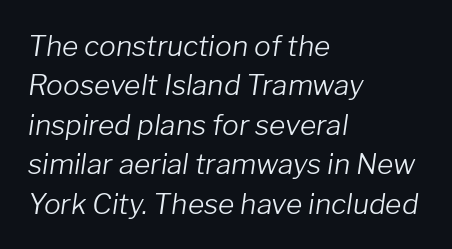
The image shows 28 px light type, italic (leaning right); set left-aligned, normal line spacing (1.41x), normal letter spacing, not underlined; low stroke contrast and a medium x-height.
